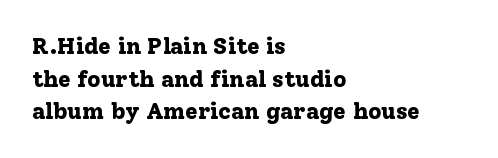
The image shows 23 px bold type, upright; set left-aligned, normal line spacing (1.42x), normal letter spacing, not underlined.
